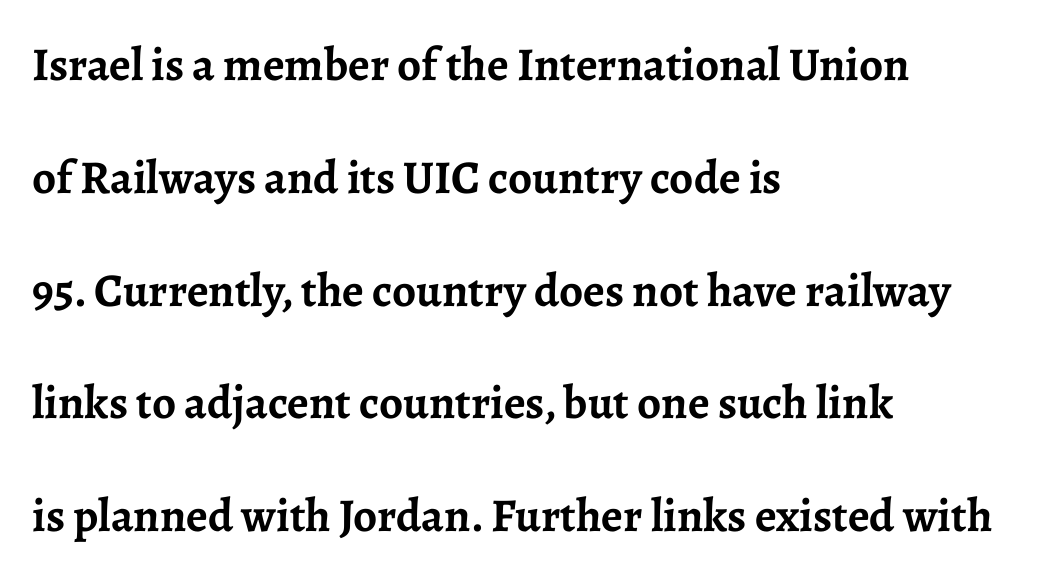
The image shows 47 px semibold serif type, upright; set left-aligned, loose line spacing (2.4x), normal letter spacing, not underlined; low stroke contrast and a medium x-height.
